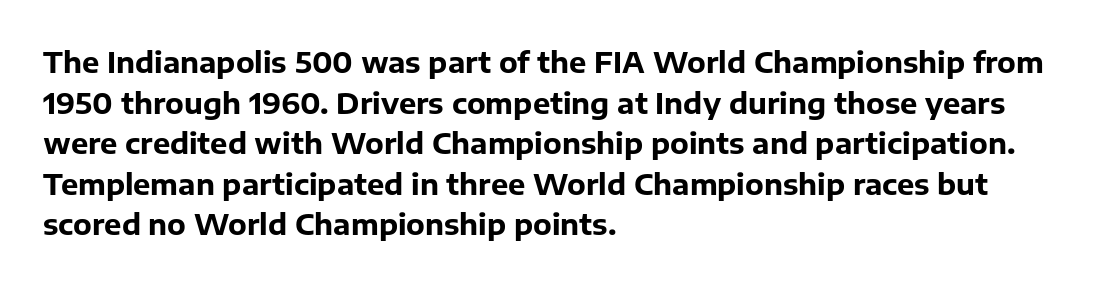
{"serif": "no", "italic": "no", "bold": "yes", "weight": "bold", "width": "normal", "stroke_contrast": "low", "x_height": "medium", "monospaced": "no", "underline": "no", "align": "left", "line_spacing": "normal", "line_spacing_ratio": 1.4, "letter_spacing": "normal", "letter_spacing_em": 0.0, "glyph_px": 29}
